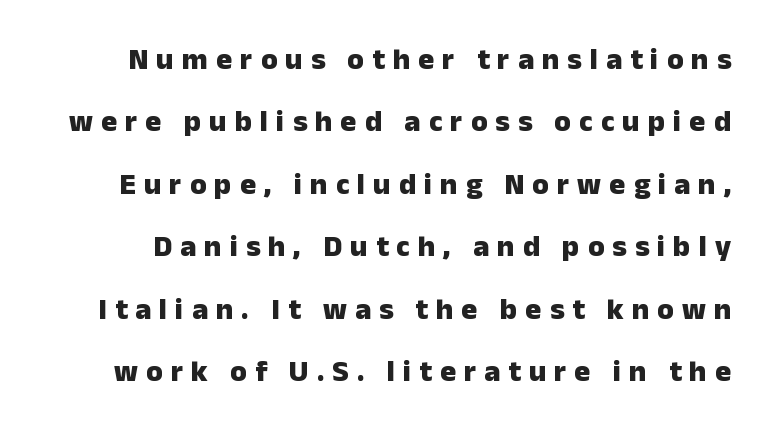
Thick stems and heavy bowls — unmistakably bold. You could not count columns in this text — the font is proportionally spaced. Serif or sans? Sans — the stroke terminals are bare. Bare-footed words on every line. One glance says open: line gaps are wider than usual.
